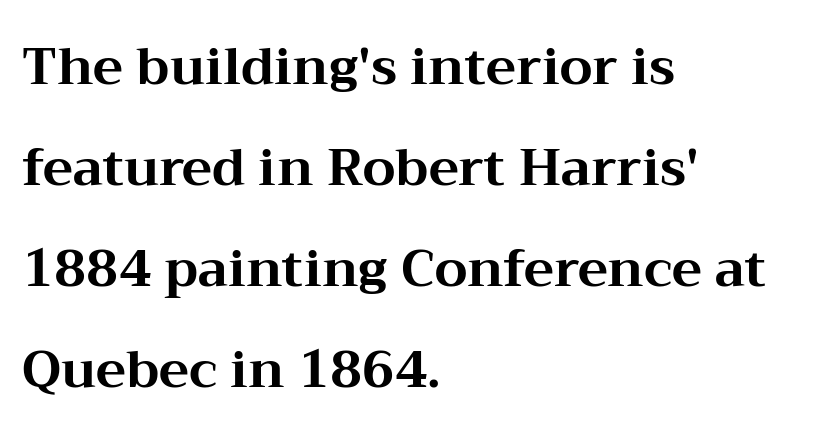
Q: Is the text bold? A: Yes.
Q: Is the text italic (slanted)? A: No, it is upright.
Q: Is the typeface a serif or a sans-serif typeface? A: Serif.
Q: Is the text underlined? A: No.
Q: How is the paragraph aligned? A: Left-aligned.
Q: Is the spacing between letters normal or unusually wide? A: Normal.
Q: Is the spacing between lines tight, normal or loose? A: Loose.
Q: Width (condensed, normal, or wide)? A: Wide.
Q: Stroke contrast? A: Medium.
Q: x-height? A: Medium.
Q: Monospaced? A: No.
